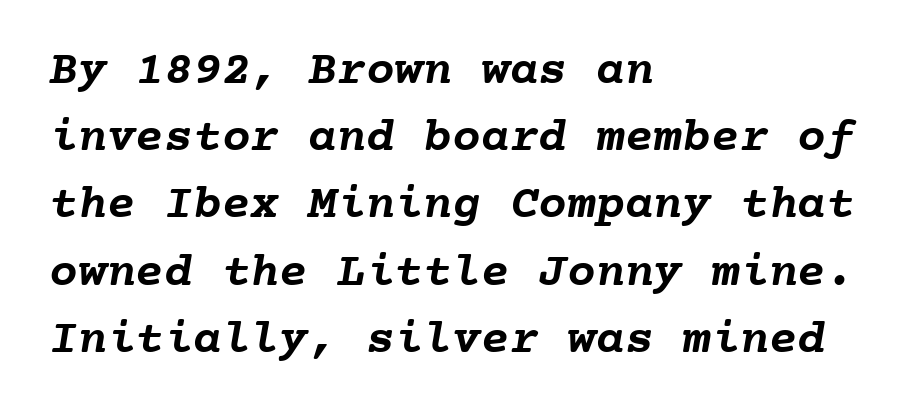
{"bold": "yes", "weight": "semibold", "width": "normal", "stroke_contrast": "low", "x_height": "medium", "monospaced": "yes", "underline": "no", "align": "left", "line_spacing": "normal", "line_spacing_ratio": 1.4, "letter_spacing": "normal", "letter_spacing_em": 0.0, "glyph_px": 48}
